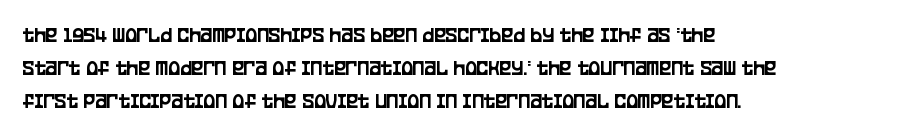
The image shows 22 px text type, upright; set left-aligned, normal line spacing (1.51x), normal letter spacing, not underlined.
